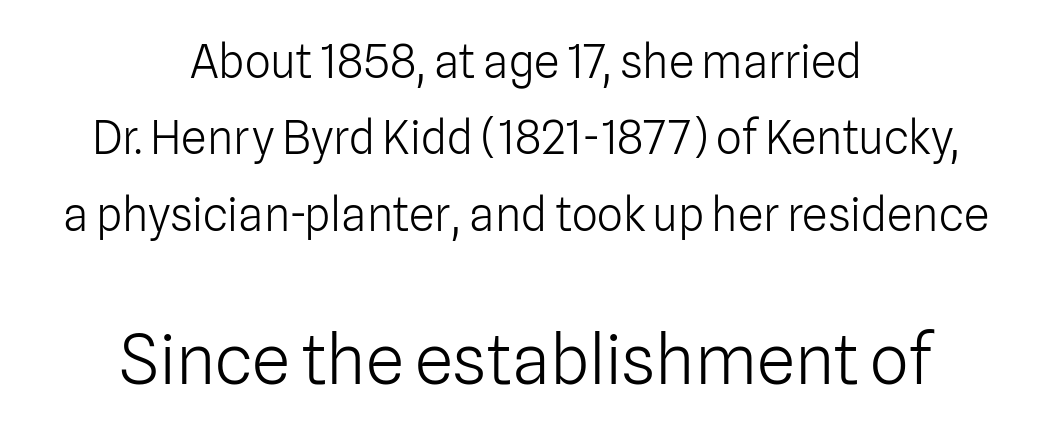
Q: Is the text bold? A: No.
Q: Is the text italic (slanted)? A: No, it is upright.
Q: Is the typeface a serif or a sans-serif typeface? A: Sans-serif.
Q: Is the text underlined? A: No.
Q: How is the paragraph aligned? A: Centered.
Q: Is the spacing between letters normal or unusually wide? A: Normal.
Q: Is the spacing between lines tight, normal or loose? A: Normal.
Q: Which block of text is set in a larger size, the first (top) or the second (bottom)? A: The second (bottom) one.
Q: Width (condensed, normal, or wide)? A: Normal.
Q: Stroke contrast? A: Low.
Q: x-height? A: Medium.
Q: Monospaced? A: No.
